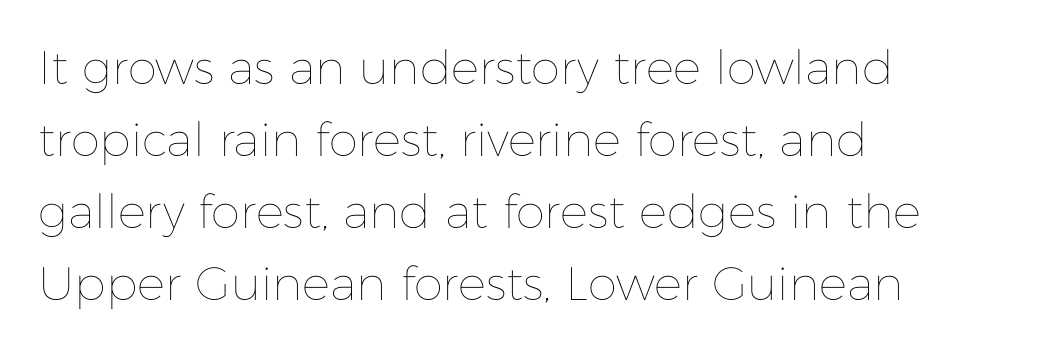
The image shows 47 px thin type, upright; set left-aligned, normal line spacing (1.53x), normal letter spacing, not underlined; low stroke contrast and a medium x-height.
